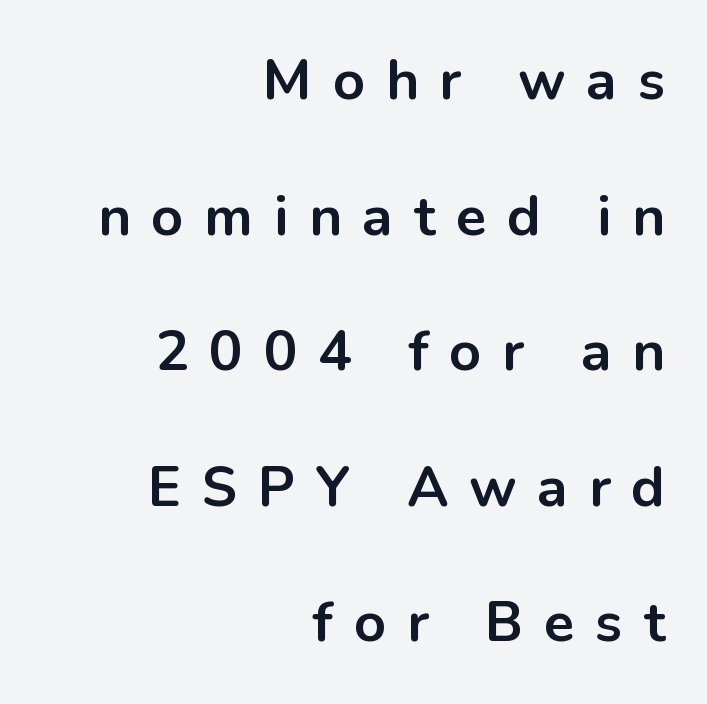
Q: Is the text bold? A: Yes.
Q: Is the text italic (slanted)? A: No, it is upright.
Q: Is the typeface a serif or a sans-serif typeface? A: Sans-serif.
Q: Is the text underlined? A: No.
Q: How is the paragraph aligned? A: Right-aligned.
Q: Is the spacing between letters normal or unusually wide? A: Unusually wide.
Q: Is the spacing between lines tight, normal or loose? A: Loose.
Q: Width (condensed, normal, or wide)? A: Normal.
Q: Stroke contrast? A: Low.
Q: x-height? A: Medium.
Q: Monospaced? A: No.
